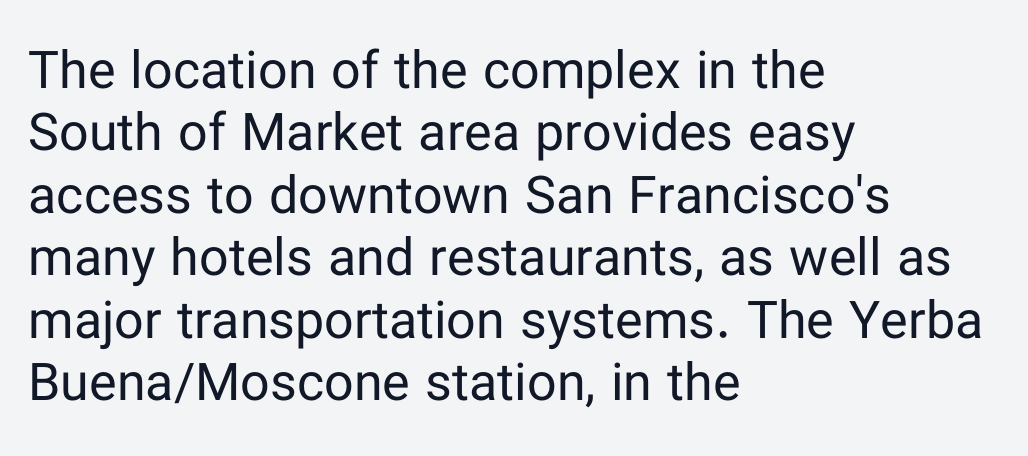
Rendered with straight, roman letterforms. These lines are rendered in a variable-pitch font. Type without underlining. Default kerning and tracking; the words read as compact shapes.
